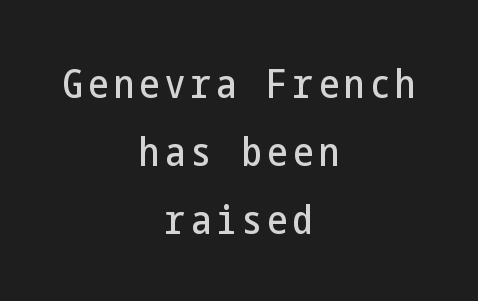
Q: Is the text italic (slanted)? A: No, it is upright.
Q: Is the typeface a serif or a sans-serif typeface? A: Sans-serif.
Q: Is the text underlined? A: No.
Q: How is the paragraph aligned? A: Centered.
Q: Is the spacing between lines tight, normal or loose? A: Normal.
Q: Width (condensed, normal, or wide)? A: Condensed.
Q: Stroke contrast? A: Low.
Q: x-height? A: Medium.
